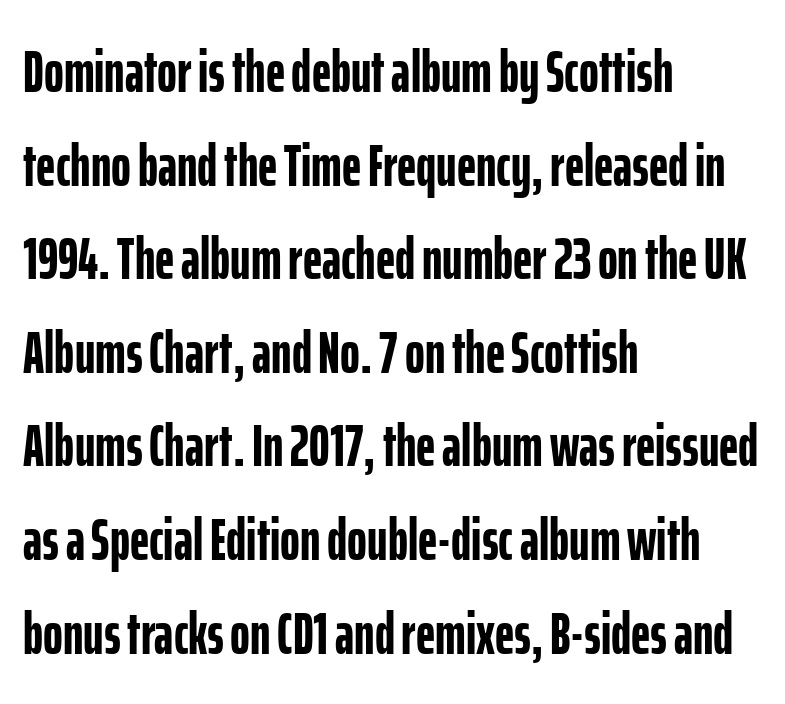
The image shows 60 px semibold, condensed sans-serif type, upright; set left-aligned, normal line spacing (1.56x), normal letter spacing, not underlined; low stroke contrast and a medium x-height.
